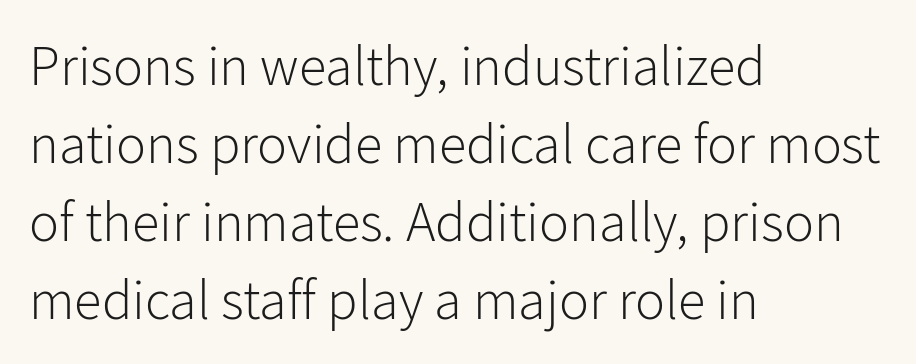
{"serif": "no", "italic": "no", "bold": "no", "weight": "light", "width": "normal", "stroke_contrast": "low", "x_height": "medium", "monospaced": "no", "underline": "no", "align": "left", "line_spacing": "normal", "line_spacing_ratio": 1.39, "letter_spacing": "normal", "letter_spacing_em": 0.0, "glyph_px": 56}
